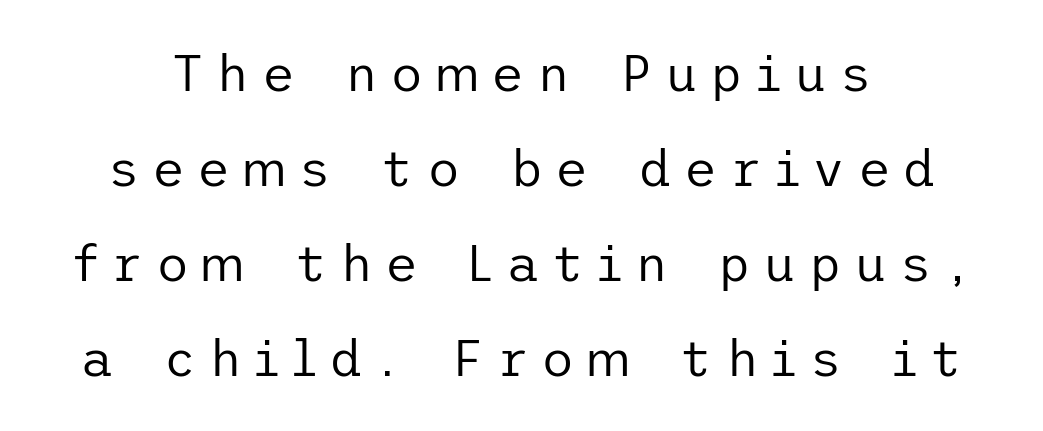
Q: Is the text bold? A: No.
Q: Is the text italic (slanted)? A: No, it is upright.
Q: Is the typeface a serif or a sans-serif typeface? A: Sans-serif.
Q: Is the text underlined? A: No.
Q: How is the paragraph aligned? A: Centered.
Q: Is the spacing between letters normal or unusually wide? A: Unusually wide.
Q: Width (condensed, normal, or wide)? A: Normal.
Q: Stroke contrast? A: Low.
Q: x-height? A: Medium.
